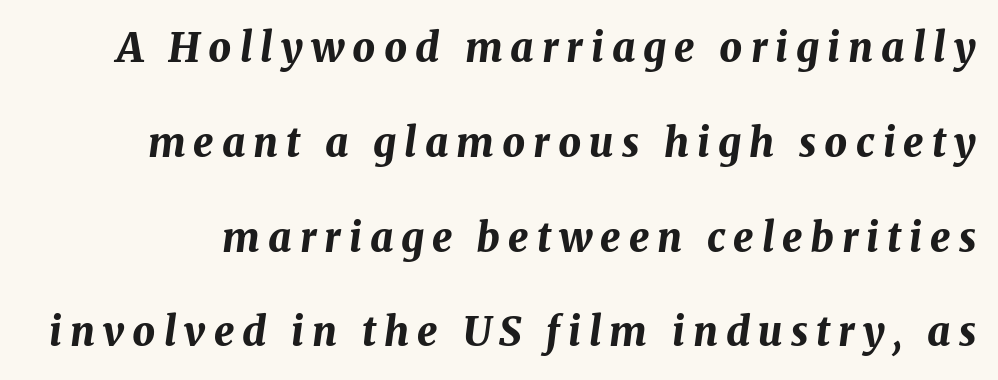
Q: Is the text bold? A: Yes.
Q: Is the text italic (slanted)? A: Yes, it leans right by about 8 degrees.
Q: Is the text underlined? A: No.
Q: Is the spacing between letters normal or unusually wide? A: Unusually wide.
Q: Is the spacing between lines tight, normal or loose? A: Loose.
Q: Width (condensed, normal, or wide)? A: Normal.
Q: Stroke contrast? A: Medium.
Q: x-height? A: Medium.
Q: Monospaced? A: No.
